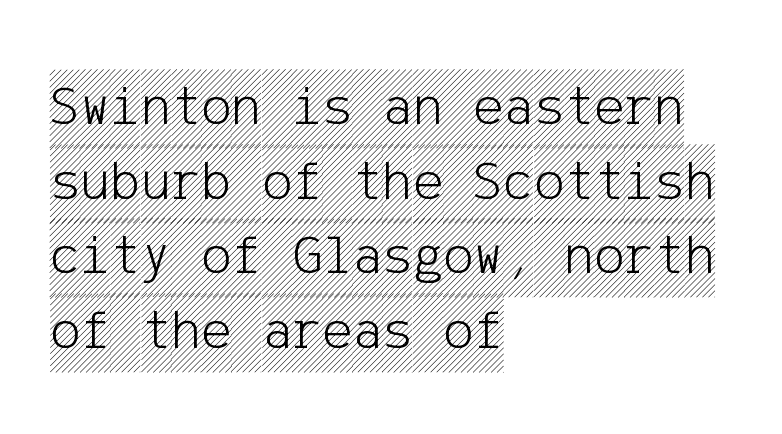
The horizontal fit of the characters is conventional and even. The passage shown stacks its lines at a standard gap. You can tell it's not italic because the verticals are truly vertical. Caption: multi-line text, flush left, ragged right.
